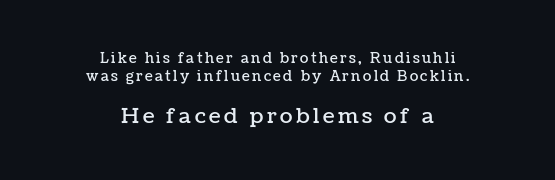
{"italic": "no", "underline": "no", "align": "center", "line_spacing": "normal", "line_spacing_ratio": 1.29, "larger_block": "second", "size_ratio": 1.5, "glyph_px": 21}
